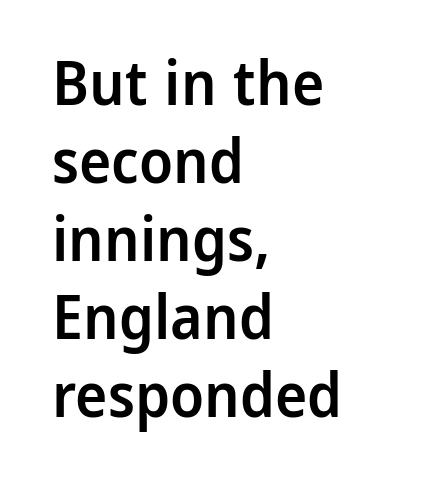
{"serif": "no", "italic": "no", "bold": "semi", "weight": "semibold", "width": "normal", "stroke_contrast": "low", "x_height": "medium", "monospaced": "no", "underline": "no", "align": "left", "line_spacing": "normal", "line_spacing_ratio": 1.28, "letter_spacing": "normal", "letter_spacing_em": 0.0, "glyph_px": 61}
